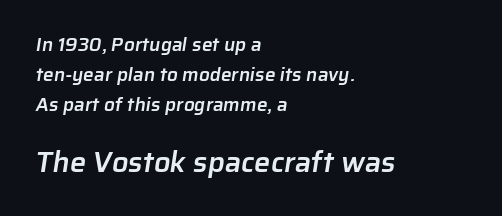
Q: Is the text bold? A: Semi-bold.
Q: Is the typeface a serif or a sans-serif typeface? A: Sans-serif.
Q: Is the text underlined? A: No.
Q: How is the paragraph aligned? A: Left-aligned.
Q: Is the spacing between letters normal or unusually wide? A: Normal.
Q: Is the spacing between lines tight, normal or loose? A: Normal.
Q: Which block of text is set in a larger size, the first (top) or the second (bottom)? A: The second (bottom) one.
Q: Width (condensed, normal, or wide)? A: Normal.
Q: Stroke contrast? A: Low.
Q: x-height? A: Medium.
Q: Monospaced? A: No.
